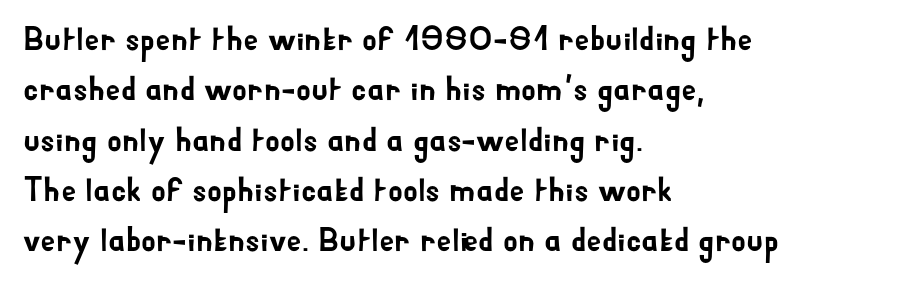
The image shows 34 px sans-serif type, upright; set left-aligned, normal line spacing (1.48x), normal letter spacing, not underlined; low stroke contrast and a small x-height.
